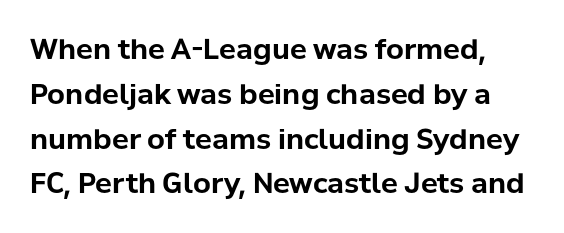
The image shows 28 px bold sans-serif type, upright; set normal line spacing (1.6x), normal letter spacing, not underlined; low stroke contrast and a medium x-height.
